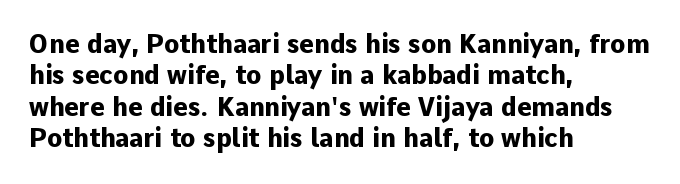
{"italic": "no", "bold": "yes", "underline": "no", "align": "left", "line_spacing": "normal", "line_spacing_ratio": 1.26, "letter_spacing": "normal", "letter_spacing_em": 0.0, "glyph_px": 25}
